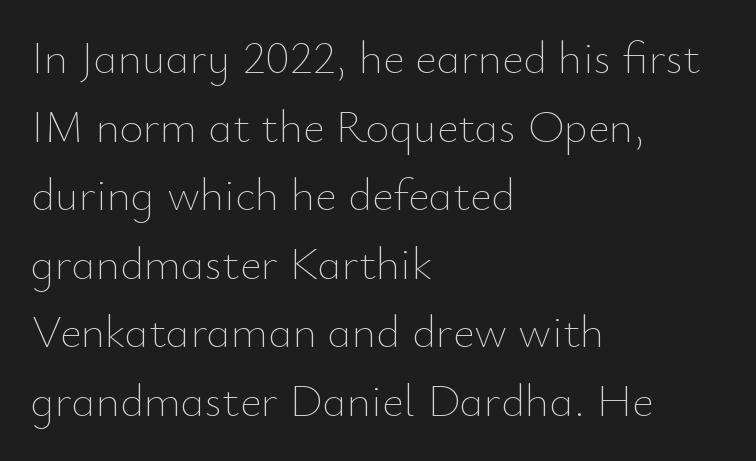
Honestly, there is no underline to notice here at all. Nope, not italic — everything's standing straight. The weight tops out at a normal text grade. What's the leading like? Ordinary, nothing unusual. Compared with typical body copy, the letter spacing here is the same.
